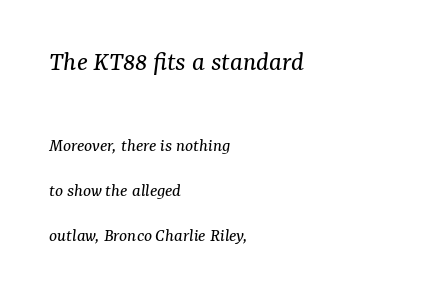
{"serif": "yes", "italic": "yes", "lean": "right", "slant_degrees": 7, "bold": "no", "weight": "regular", "width": "normal", "stroke_contrast": "medium", "x_height": "medium", "monospaced": "no", "underline": "no", "align": "left", "line_spacing": "loose", "line_spacing_ratio": 2.36, "letter_spacing": "normal", "letter_spacing_em": 0.0, "larger_block": "first", "size_ratio": 1.47, "glyph_px": 28}
